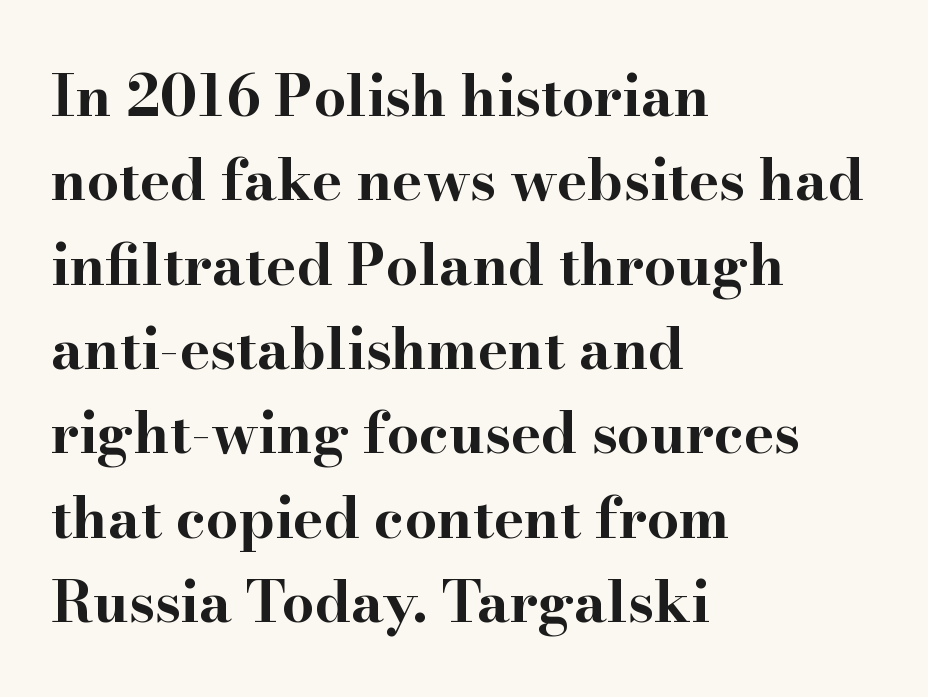
Q: Is the text bold? A: Yes.
Q: Is the text italic (slanted)? A: No, it is upright.
Q: Is the typeface a serif or a sans-serif typeface? A: Serif.
Q: Is the text underlined? A: No.
Q: How is the paragraph aligned? A: Left-aligned.
Q: Is the spacing between letters normal or unusually wide? A: Normal.
Q: Is the spacing between lines tight, normal or loose? A: Normal.
Q: Width (condensed, normal, or wide)? A: Wide.
Q: Stroke contrast? A: High.
Q: x-height? A: Small.
Q: Monospaced? A: No.
